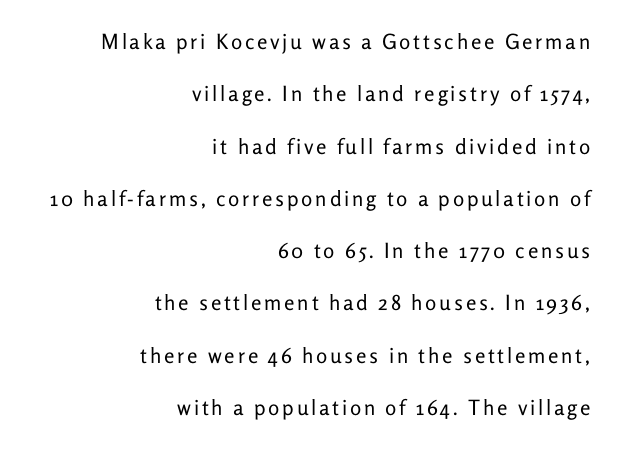
The image shows 21 px text type, upright; set right-aligned, loose line spacing (2.49x), not underlined.
